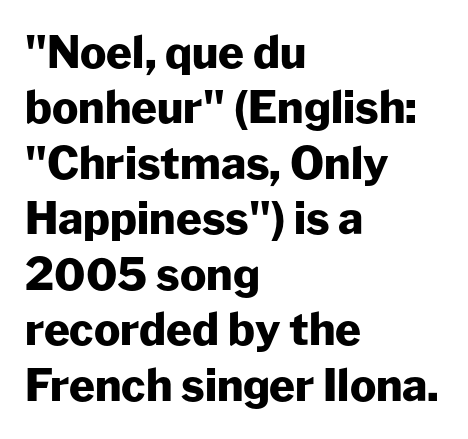
{"serif": "no", "italic": "no", "bold": "yes", "weight": "heavy", "width": "normal", "stroke_contrast": "low", "x_height": "medium", "monospaced": "no", "underline": "no", "align": "left", "line_spacing": "normal", "line_spacing_ratio": 1.26, "letter_spacing": "normal", "letter_spacing_em": 0.0, "glyph_px": 44}
